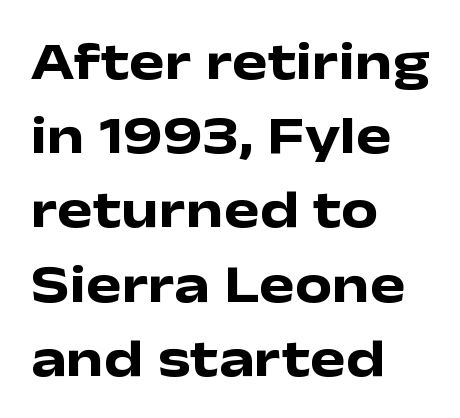
Q: Is the text bold? A: Yes.
Q: Is the text italic (slanted)? A: No, it is upright.
Q: Is the typeface a serif or a sans-serif typeface? A: Sans-serif.
Q: Is the text underlined? A: No.
Q: How is the paragraph aligned? A: Left-aligned.
Q: Is the spacing between letters normal or unusually wide? A: Normal.
Q: Is the spacing between lines tight, normal or loose? A: Normal.
Q: Width (condensed, normal, or wide)? A: Wide.
Q: Stroke contrast? A: Low.
Q: x-height? A: Medium.
Q: Monospaced? A: No.
